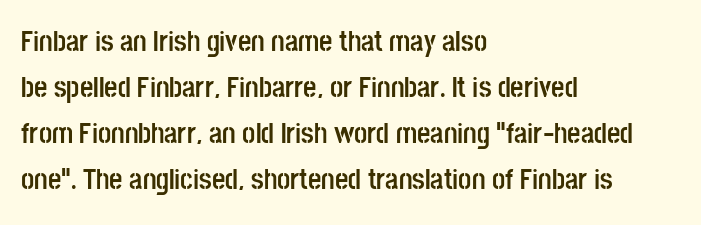
The image shows 29 px semibold, condensed sans-serif type, upright; set left-aligned, normal line spacing (1.59x), normal letter spacing, not underlined; low stroke contrast and a large x-height.
